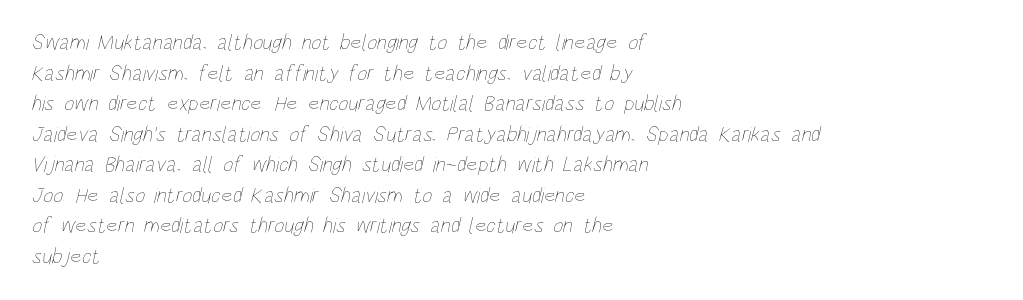
Q: Is the text bold? A: No.
Q: Is the text underlined? A: No.
Q: How is the paragraph aligned? A: Left-aligned.
Q: Is the spacing between letters normal or unusually wide? A: Normal.
Q: Is the spacing between lines tight, normal or loose? A: Normal.
